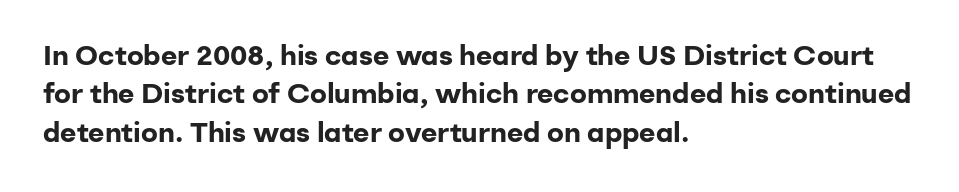
The image shows 28 px bold sans-serif type, upright; set left-aligned, normal line spacing (1.37x), normal letter spacing, not underlined; low stroke contrast and a medium x-height.
